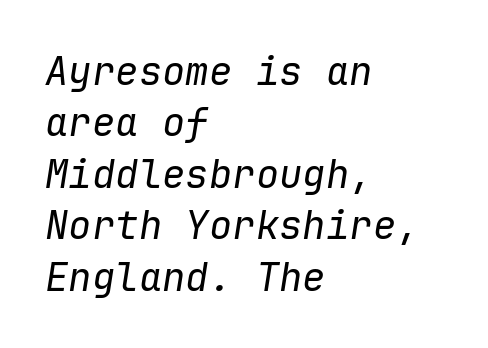
You can tell it's italic because the verticals aren't actually vertical. Glyph-to-glyph distance matches everyday printed text. The passage shown is not bold in any degree. Summary of vertical rhythm: regular, with standard interline spacing.
